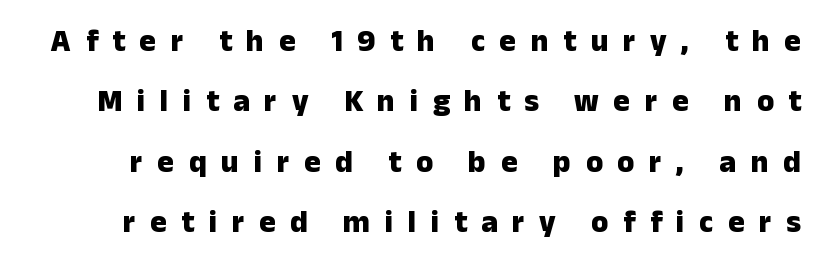
{"serif": "no", "italic": "no", "bold": "yes", "weight": "heavy", "width": "normal", "stroke_contrast": "low", "x_height": "medium", "monospaced": "no", "underline": "no", "line_spacing": "loose", "line_spacing_ratio": 1.95, "letter_spacing": "wide", "letter_spacing_em": 0.47, "glyph_px": 31}
